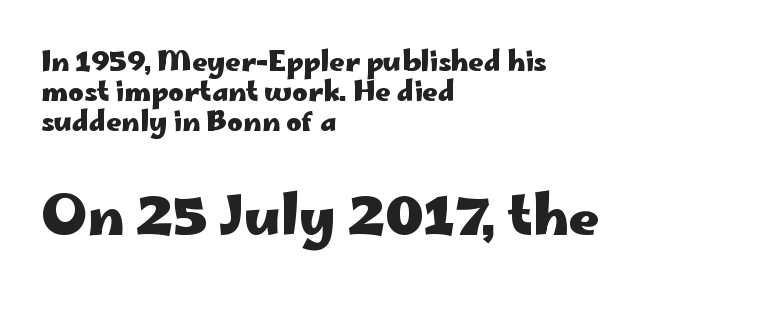
Q: Is the text bold? A: Yes.
Q: Is the text italic (slanted)? A: No, it is upright.
Q: Is the typeface a serif or a sans-serif typeface? A: Sans-serif.
Q: Is the text underlined? A: No.
Q: How is the paragraph aligned? A: Left-aligned.
Q: Is the spacing between letters normal or unusually wide? A: Normal.
Q: Is the spacing between lines tight, normal or loose? A: Tight.
Q: Which block of text is set in a larger size, the first (top) or the second (bottom)? A: The second (bottom) one.
Q: Width (condensed, normal, or wide)? A: Wide.
Q: Stroke contrast? A: Low.
Q: x-height? A: Small.
Q: Monospaced? A: No.
